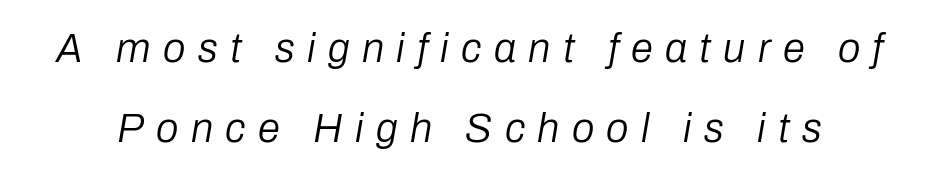
The image shows 40 px regular-weight type, italic (leaning right); set loose line spacing (1.99x), unusually wide letter spacing (+0.31 em), not underlined; low stroke contrast and a medium x-height.
